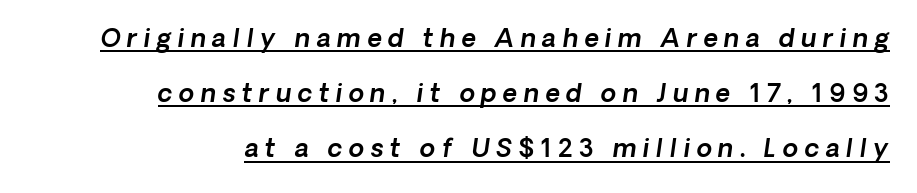
The space between consecutive lines is lavish. The face used here appears with an underline applied. The typesetter chose a ragged-left arrangement here. Here the glyphs are tracked loosely, breaking word shapes into spaced letters.
